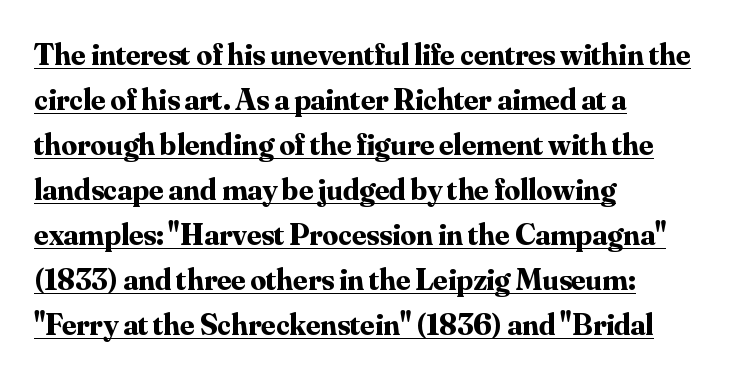
{"serif": "yes", "italic": "no", "bold": "yes", "weight": "bold", "width": "normal", "stroke_contrast": "medium", "x_height": "small", "monospaced": "no", "underline": "yes", "align": "left", "line_spacing": "normal", "line_spacing_ratio": 1.45, "letter_spacing": "normal", "letter_spacing_em": 0.0, "glyph_px": 31}
